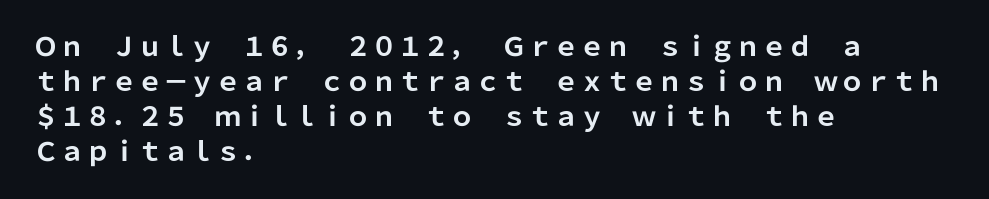
Spacing between characters is what you'd get straight out of the box. If you drew a line through each stem, it would be perfectly vertical. Which margin do the lines hug? The left one — the right edge is uneven. Leading: standard. Is the type bold? Yes — the strokes are clearly thick and heavy.
